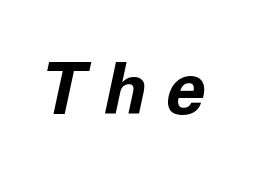
Proportional: the letters do not fall into vertical columns. You'd pick this weight for a headline — it's a proper bold. Someone cranked the tracking dial way up on this one. Honestly, there is no underline to notice here at all. Characters are canted at an angle relative to the baseline's perpendicular.
